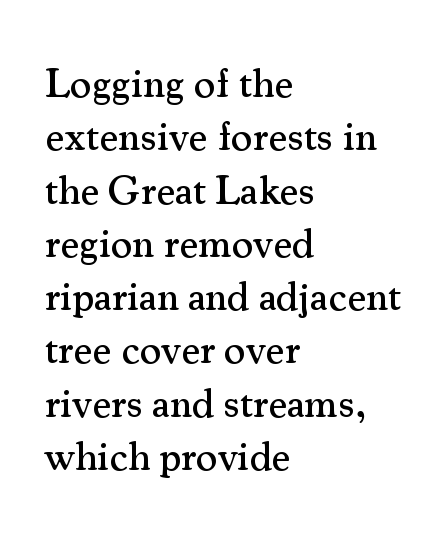
Q: Is the text italic (slanted)? A: No, it is upright.
Q: Is the typeface a serif or a sans-serif typeface? A: Serif.
Q: Is the text underlined? A: No.
Q: How is the paragraph aligned? A: Left-aligned.
Q: Is the spacing between letters normal or unusually wide? A: Normal.
Q: Is the spacing between lines tight, normal or loose? A: Normal.
Q: Width (condensed, normal, or wide)? A: Normal.
Q: Stroke contrast? A: Medium.
Q: x-height? A: Small.
Q: Monospaced? A: No.
